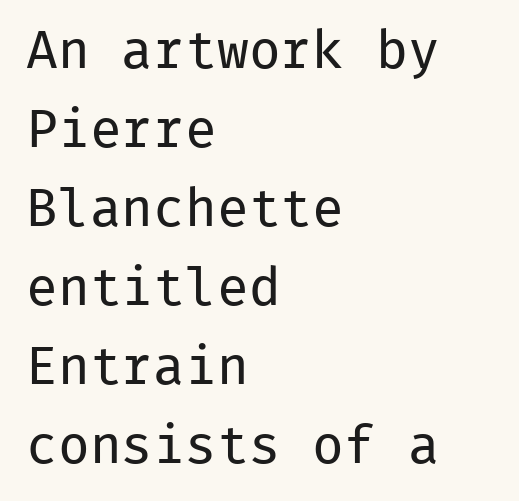
{"serif": "no", "italic": "no", "bold": "no", "weight": "regular", "width": "normal", "stroke_contrast": "low", "x_height": "medium", "monospaced": "yes", "underline": "no", "align": "left", "line_spacing": "normal", "line_spacing_ratio": 1.49, "letter_spacing": "normal", "letter_spacing_em": 0.0, "glyph_px": 53}
